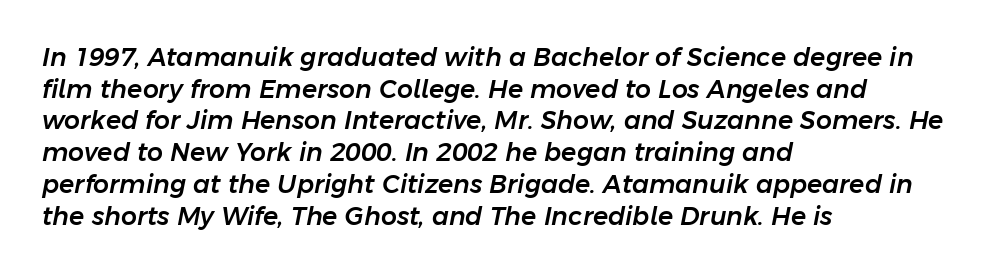
Q: Is the text italic (slanted)? A: Yes, it leans right by about 11 degrees.
Q: Is the text underlined? A: No.
Q: How is the paragraph aligned? A: Left-aligned.
Q: Is the spacing between letters normal or unusually wide? A: Normal.
Q: Is the spacing between lines tight, normal or loose? A: Normal.
